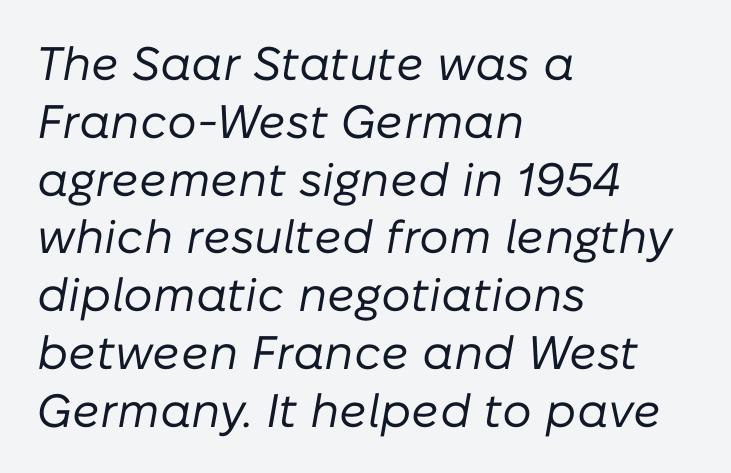
The image shows 47 px regular-weight type, italic (leaning right); set left-aligned, line spacing 1.23x, normal letter spacing, not underlined; low stroke contrast and a medium x-height.
